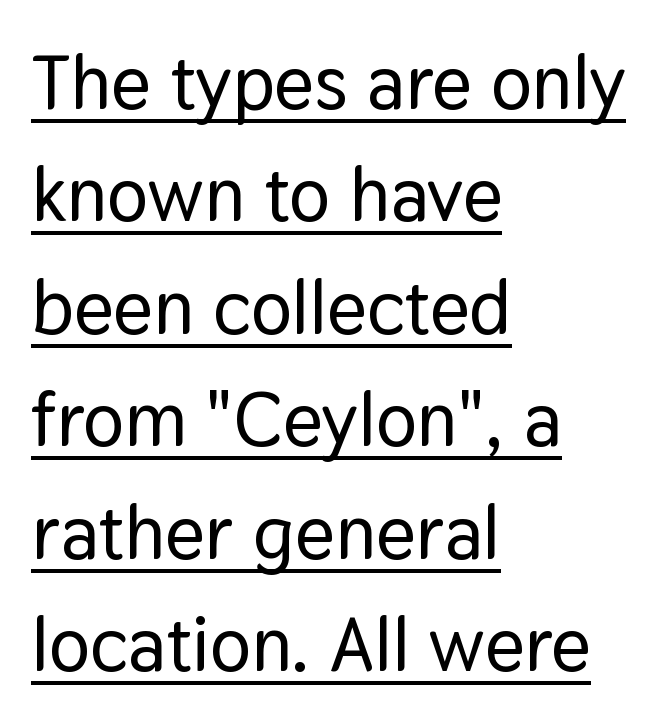
The rows are spaced the way most documents space them. The text block is weighted toward the left margin, trailing off unevenly rightward. You can tell it's not italic because the verticals are truly vertical. The face used here appears with an underline applied. Looks like regular typesetting: each glyph gets only the width it needs.
